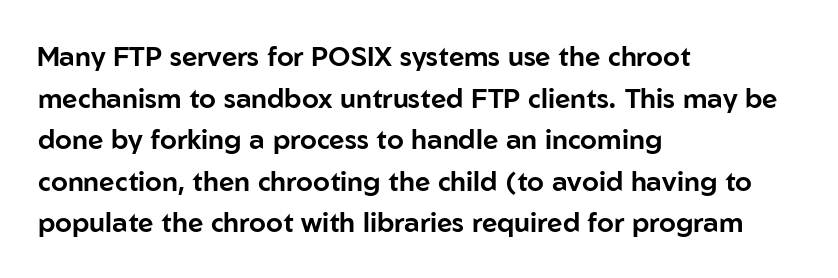
{"italic": "no", "underline": "no", "align": "left", "line_spacing": "normal", "line_spacing_ratio": 1.54, "letter_spacing": "normal", "letter_spacing_em": 0.0, "glyph_px": 27}
